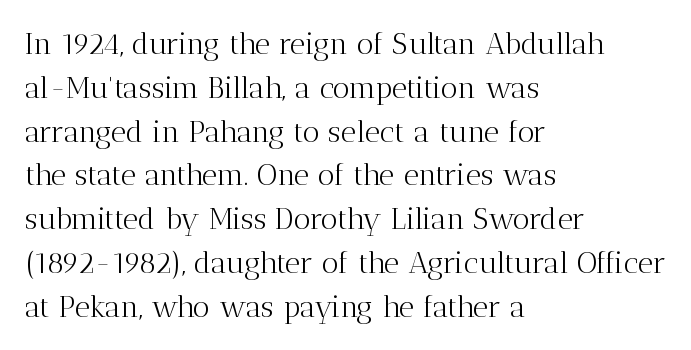
You could not count columns in this text — the font is proportionally spaced. You can tell from the footed stems that serif type was used. Does the leading feel generous? No, just average. Lines of text with bare space underneath. Style check: upright. Students, note that the glyphs here touch the page at normal intervals.
